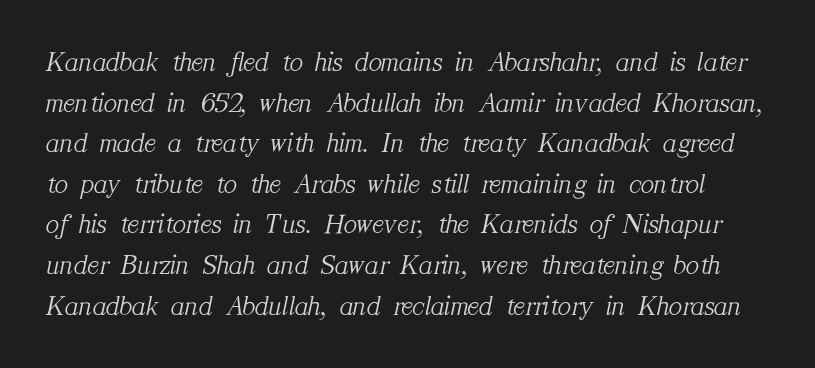
Q: Is the text bold? A: No.
Q: Is the text italic (slanted)? A: Yes, it leans right by about 12 degrees.
Q: Is the typeface a serif or a sans-serif typeface? A: Serif.
Q: Is the text underlined? A: No.
Q: Is the spacing between letters normal or unusually wide? A: Normal.
Q: Is the spacing between lines tight, normal or loose? A: Normal.
Q: Width (condensed, normal, or wide)? A: Normal.
Q: Stroke contrast? A: Medium.
Q: x-height? A: Medium.
Q: Monospaced? A: No.
